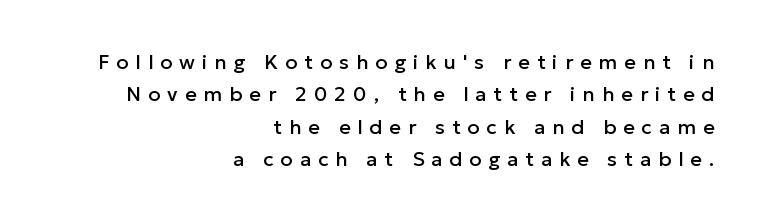
{"italic": "no", "underline": "no", "align": "right", "line_spacing": "normal", "line_spacing_ratio": 1.62, "letter_spacing": "wide", "letter_spacing_em": 0.35, "glyph_px": 20}
